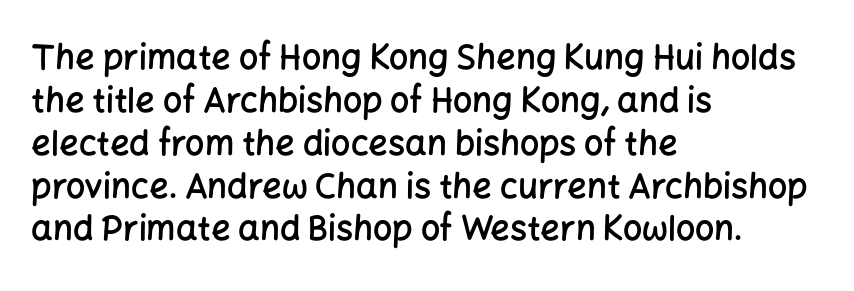
The image shows 34 px semibold sans-serif type, upright; set left-aligned, normal line spacing (1.26x), normal letter spacing, not underlined; low stroke contrast and a medium x-height.
